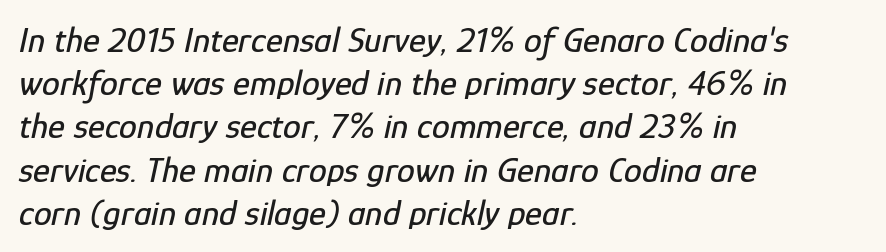
Q: Is the text italic (slanted)? A: Yes, it leans right by about 12 degrees.
Q: Is the text underlined? A: No.
Q: How is the paragraph aligned? A: Left-aligned.
Q: Is the spacing between letters normal or unusually wide? A: Normal.
Q: Width (condensed, normal, or wide)? A: Condensed.
Q: Stroke contrast? A: Low.
Q: x-height? A: Medium.
Q: Monospaced? A: No.
